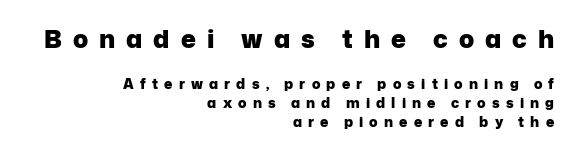
It's the straight-up-and-down kind of type. Casual observation: everything's shoved over to the right. Chunky letters — that's bold for sure. The zone under the glyphs is completely vacant.
